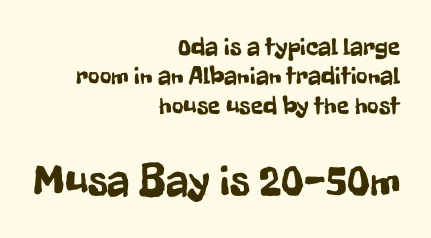
{"serif": "no", "italic": "no", "width": "condensed", "stroke_contrast": "low", "x_height": "medium", "monospaced": "no", "underline": "no", "align": "right", "line_spacing_ratio": 1.18, "letter_spacing": "normal", "letter_spacing_em": 0.0, "larger_block": "second", "size_ratio": 1.72, "glyph_px": 43}
